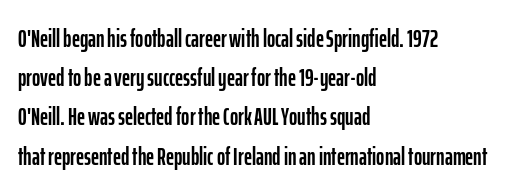
Q: Is the text italic (slanted)? A: No, it is upright.
Q: Is the text underlined? A: No.
Q: How is the paragraph aligned? A: Left-aligned.
Q: Is the spacing between letters normal or unusually wide? A: Normal.
Q: Is the spacing between lines tight, normal or loose? A: Normal.
